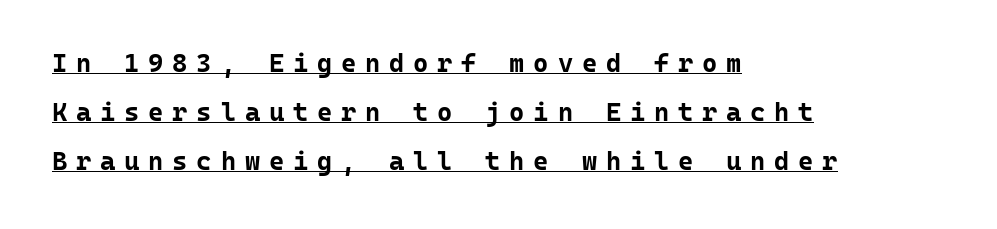
{"italic": "no", "bold": "yes", "underline": "yes", "align": "left", "line_spacing_ratio": 1.88, "letter_spacing": "wide", "letter_spacing_em": 0.34, "glyph_px": 26}
